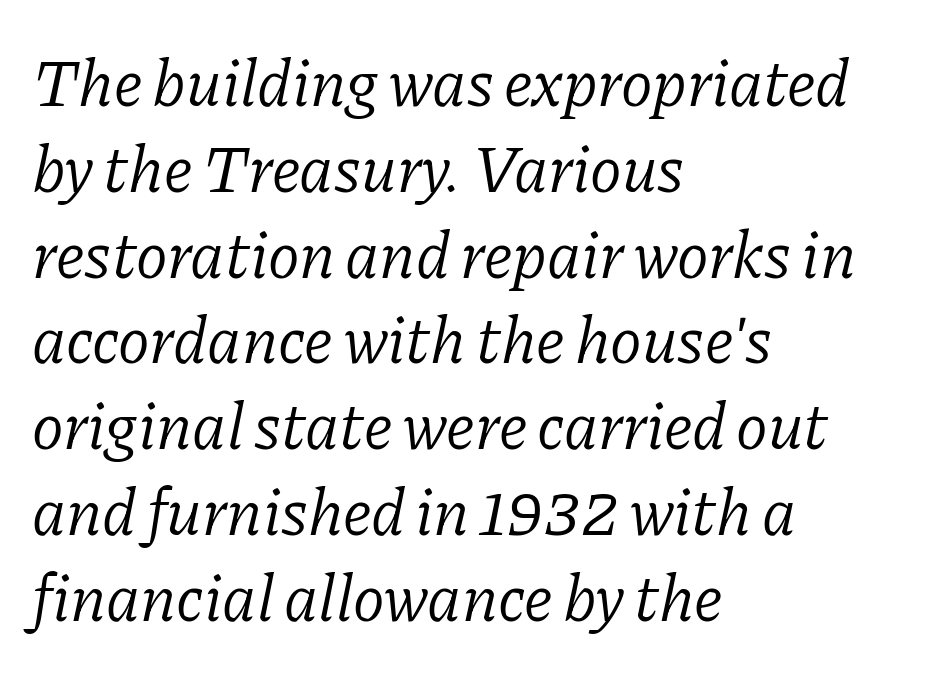
Regarding serifs, this sample has them. Designer's note — italics engaged. Vertical spacing — default. The rag falls on the right side of this text block. The space directly below the letters is spotless. Here the designer chose a conventional face with non-uniform glyph widths.
